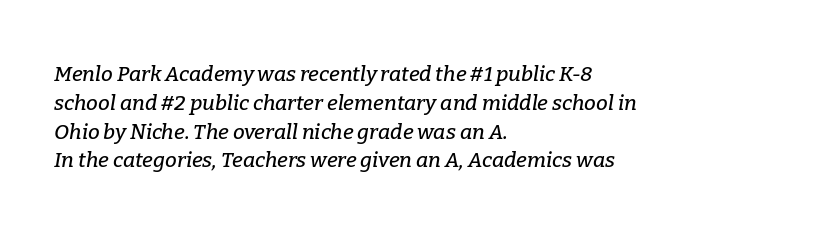
{"italic": "yes", "lean": "right", "slant_degrees": 9, "underline": "no", "align": "left", "line_spacing": "normal", "line_spacing_ratio": 1.37, "letter_spacing": "normal", "letter_spacing_em": 0.0, "glyph_px": 21}
